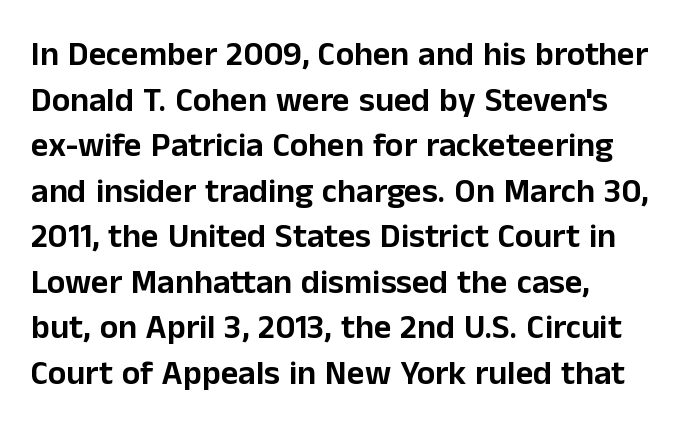
The image shows 34 px sans-serif type, upright; set normal line spacing (1.34x), normal letter spacing, not underlined; low stroke contrast and a medium x-height.
